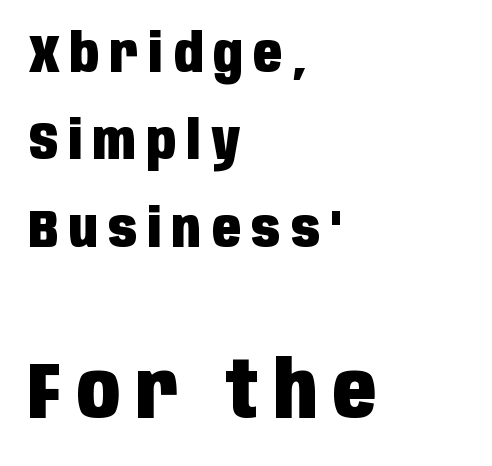
{"serif": "no", "italic": "no", "bold": "yes", "weight": "heavy", "width": "condensed", "stroke_contrast": "low", "x_height": "large", "monospaced": "no", "underline": "no", "align": "left", "line_spacing": "normal", "line_spacing_ratio": 1.65, "letter_spacing": "wide", "letter_spacing_em": 0.2, "larger_block": "second", "size_ratio": 1.49, "glyph_px": 79}
